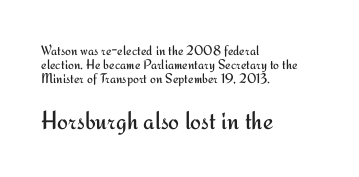
{"italic": "no", "bold": "no", "underline": "no", "align": "left", "line_spacing": "tight", "line_spacing_ratio": 1.0, "letter_spacing": "normal", "letter_spacing_em": 0.0, "larger_block": "second", "size_ratio": 1.86, "glyph_px": 26}
